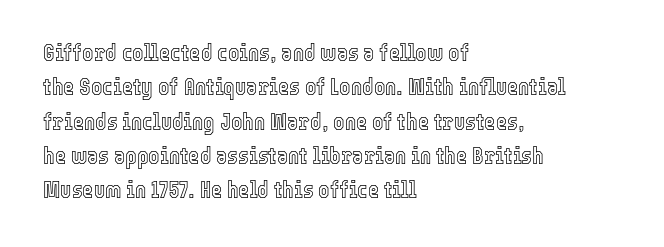
{"italic": "no", "underline": "no", "align": "left", "line_spacing": "normal", "line_spacing_ratio": 1.43, "letter_spacing": "normal", "letter_spacing_em": 0.0, "glyph_px": 24}
